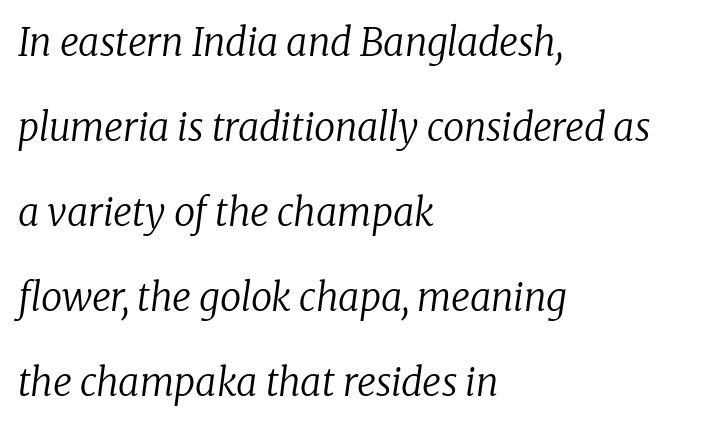
Q: Is the text bold? A: No.
Q: Is the text italic (slanted)? A: Yes, it leans right by about 8 degrees.
Q: Is the typeface a serif or a sans-serif typeface? A: Serif.
Q: Is the text underlined? A: No.
Q: How is the paragraph aligned? A: Left-aligned.
Q: Is the spacing between letters normal or unusually wide? A: Normal.
Q: Is the spacing between lines tight, normal or loose? A: Loose.
Q: Width (condensed, normal, or wide)? A: Normal.
Q: Stroke contrast? A: Low.
Q: x-height? A: Medium.
Q: Monospaced? A: No.
